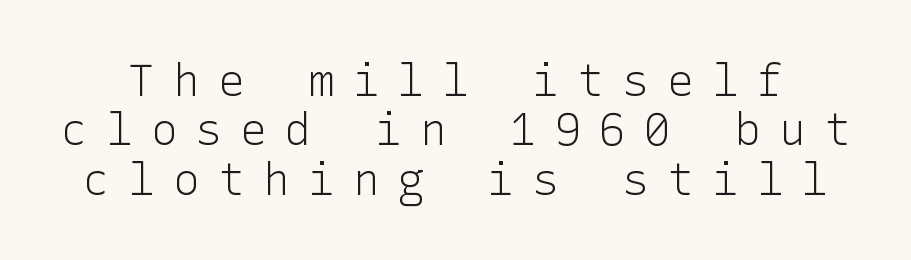
{"serif": "no", "italic": "no", "bold": "no", "weight": "light", "width": "normal", "stroke_contrast": "low", "x_height": "medium", "underline": "no", "line_spacing": "tight", "line_spacing_ratio": 1.12, "letter_spacing": "wide", "letter_spacing_em": 0.42, "glyph_px": 44}
